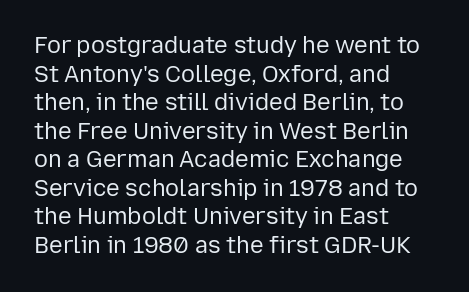
The image shows 23 px text type, upright; set left-aligned, line spacing 1.24x, normal letter spacing, not underlined.
